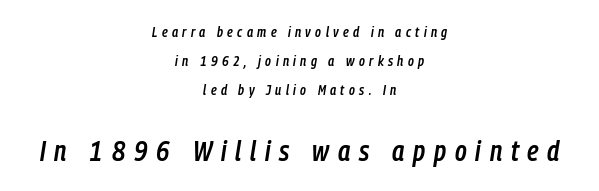
Q: Is the text bold? A: Semi-bold.
Q: Is the text italic (slanted)? A: Yes, it leans right by about 9 degrees.
Q: Is the text underlined? A: No.
Q: How is the paragraph aligned? A: Centered.
Q: Is the spacing between letters normal or unusually wide? A: Unusually wide.
Q: Is the spacing between lines tight, normal or loose? A: Loose.
Q: Which block of text is set in a larger size, the first (top) or the second (bottom)? A: The second (bottom) one.
Q: Width (condensed, normal, or wide)? A: Condensed.
Q: Stroke contrast? A: Low.
Q: x-height? A: Medium.
Q: Monospaced? A: No.
